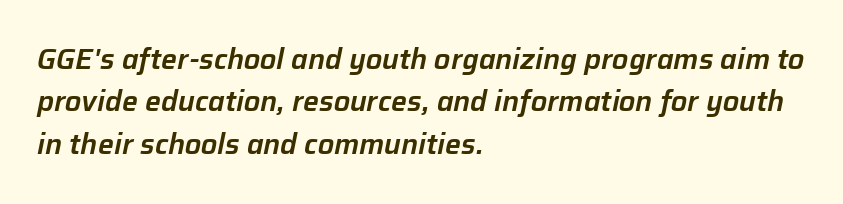
Q: Is the text italic (slanted)? A: Yes, it leans right by about 12 degrees.
Q: Is the text underlined? A: No.
Q: How is the paragraph aligned? A: Left-aligned.
Q: Is the spacing between letters normal or unusually wide? A: Normal.
Q: Is the spacing between lines tight, normal or loose? A: Normal.
Q: Width (condensed, normal, or wide)? A: Normal.
Q: Stroke contrast? A: Low.
Q: x-height? A: Medium.
Q: Monospaced? A: No.
